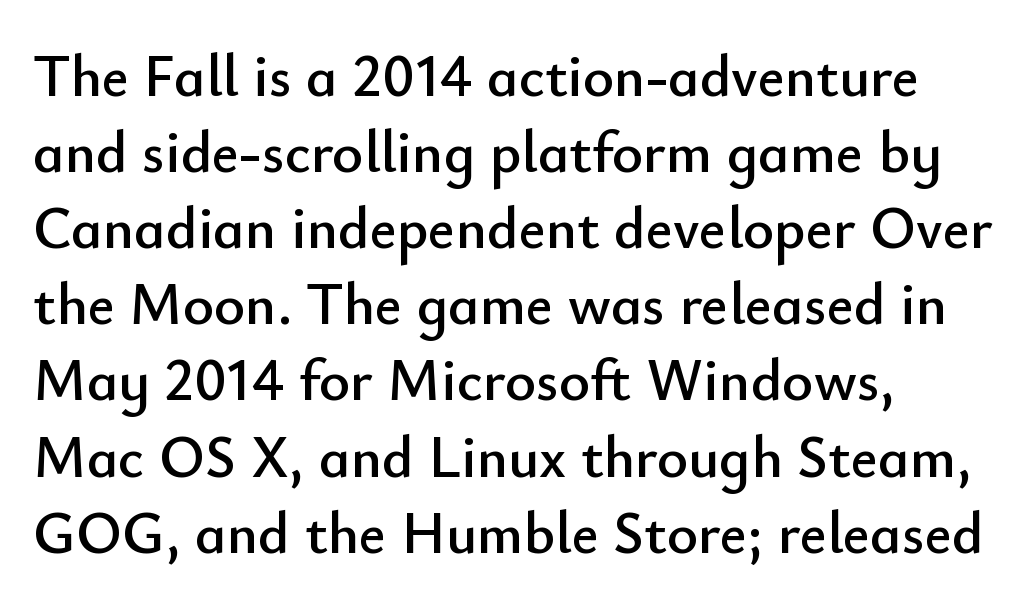
{"serif": "no", "italic": "no", "width": "normal", "stroke_contrast": "low", "x_height": "small", "monospaced": "no", "underline": "no", "align": "left", "line_spacing": "normal", "line_spacing_ratio": 1.29, "letter_spacing": "normal", "letter_spacing_em": 0.0, "glyph_px": 59}
